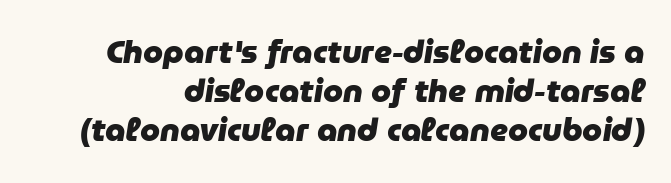
{"italic": "yes", "lean": "right", "slant_degrees": 9, "bold": "yes", "weight": "heavy", "width": "normal", "stroke_contrast": "low", "x_height": "medium", "monospaced": "no", "underline": "no", "line_spacing_ratio": 1.22, "letter_spacing": "normal", "letter_spacing_em": 0.0, "glyph_px": 32}
